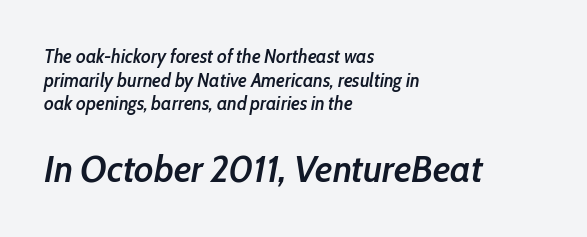
The image shows 38 px semibold, condensed type, italic (leaning right); set left-aligned, line spacing 1.24x, normal letter spacing, not underlined; the second (bottom) block is 2.0x larger; low stroke contrast and a medium x-height.
